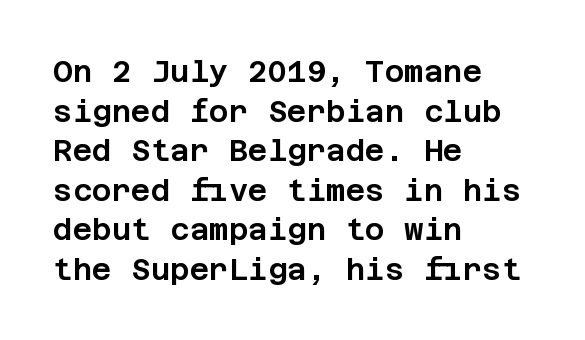
The image shows 30 px sans-serif type, upright; set left-aligned, normal line spacing (1.32x), normal letter spacing, not underlined; low stroke contrast and a large x-height.
